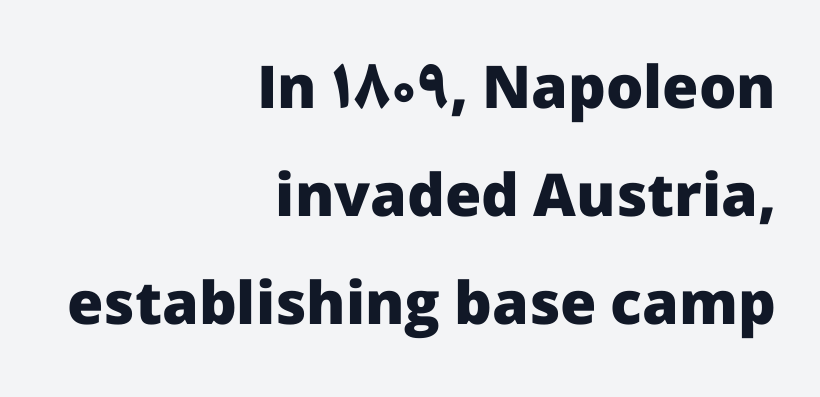
The image shows 59 px heavy sans-serif type, upright; set right-aligned, line spacing 1.83x, normal letter spacing, not underlined; low stroke contrast and a medium x-height.
